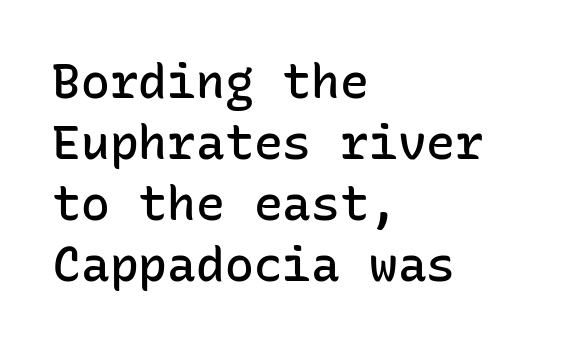
Notice how descenders clear the ascenders below comfortably — that's standard leading. The passage shown is typeset with a sans-serif family. Posture: upright roman. Leftover space on each line is placed entirely after the last word.
